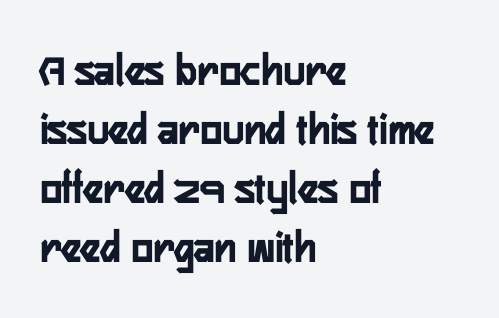
{"serif": "no", "italic": "no", "width": "condensed", "stroke_contrast": "low", "x_height": "medium", "monospaced": "no", "underline": "no", "align": "left", "line_spacing": "normal", "line_spacing_ratio": 1.28, "letter_spacing": "normal", "letter_spacing_em": 0.0, "glyph_px": 46}
